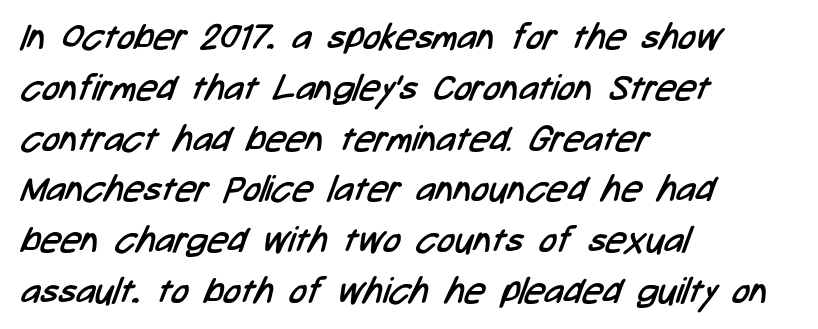
Q: Is the text bold? A: No.
Q: Is the typeface a serif or a sans-serif typeface? A: Sans-serif.
Q: Is the text underlined? A: No.
Q: How is the paragraph aligned? A: Left-aligned.
Q: Is the spacing between letters normal or unusually wide? A: Normal.
Q: Is the spacing between lines tight, normal or loose? A: Normal.
Q: Width (condensed, normal, or wide)? A: Condensed.
Q: Stroke contrast? A: Low.
Q: x-height? A: Medium.
Q: Monospaced? A: No.
